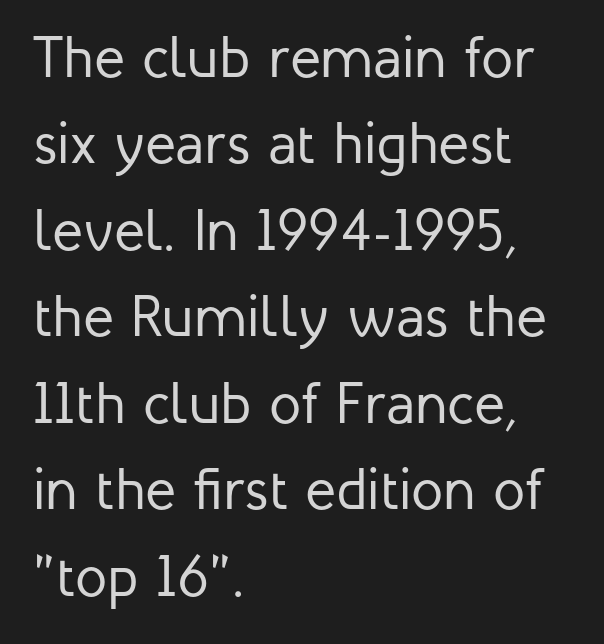
The rows are spaced the way most documents space them. Compared with typical body copy, the letter spacing here is the same. Every stem runs plumb, perpendicular to the baseline. Letterform terminals end flat and unadorned throughout the passage. Rule under the text: the space is simply empty.
